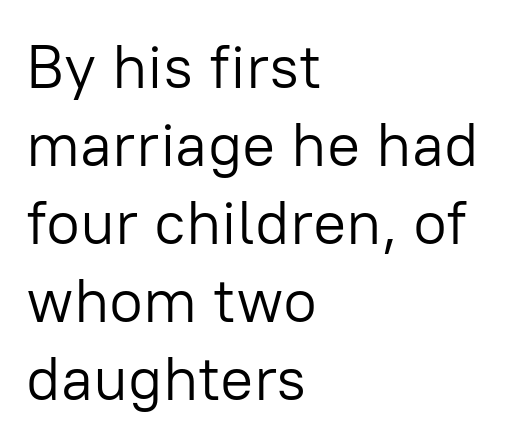
The image shows 62 px light sans-serif type, upright; set left-aligned, normal line spacing (1.26x), normal letter spacing, not underlined; low stroke contrast and a medium x-height.
